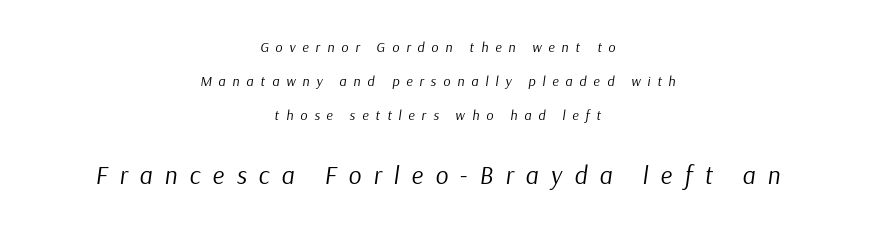
Honestly, the rows look like they've been pulled way apart. The letters are slanted; this is an italic face. These two chunks differ in scale, with the bottom chunk taking the larger measure. The rendering inserts visible extra space after every character. The passage shown is not bold in any degree. In CSS terms this would be text-align: center.
